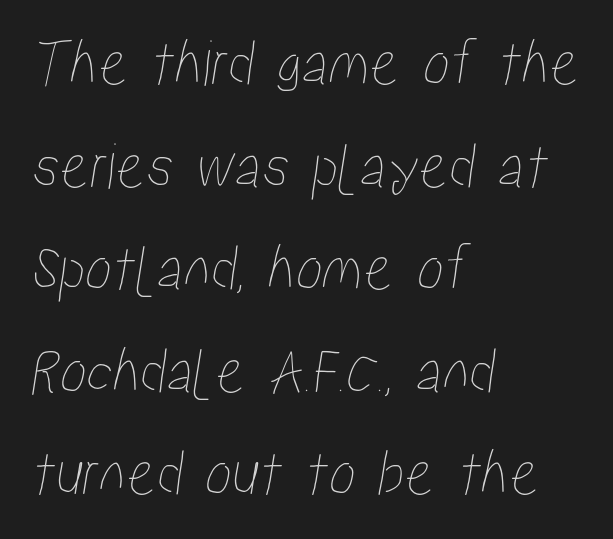
The image shows 67 px condensed type; set left-aligned, normal line spacing (1.53x), normal letter spacing, not underlined; low stroke contrast and a medium x-height.
